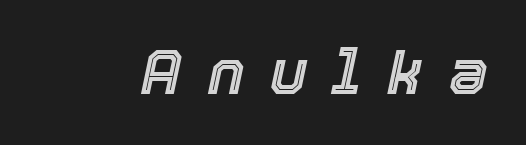
{"italic": "yes", "lean": "right", "slant_degrees": 12, "width": "normal", "x_height": "medium", "monospaced": "no", "underline": "no", "letter_spacing": "wide", "letter_spacing_em": 0.42, "glyph_px": 62}
